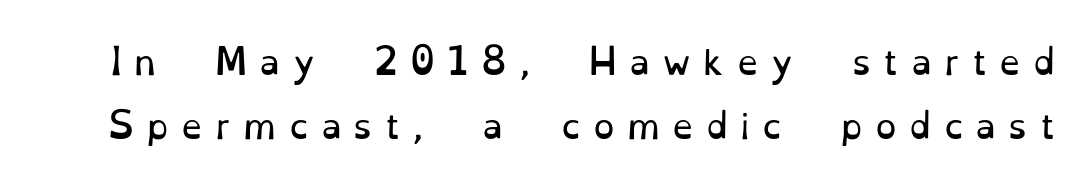
Q: Is the text bold? A: No.
Q: Is the text italic (slanted)? A: No, it is upright.
Q: Is the typeface a serif or a sans-serif typeface? A: Sans-serif.
Q: Is the text underlined? A: No.
Q: Is the spacing between letters normal or unusually wide? A: Unusually wide.
Q: Width (condensed, normal, or wide)? A: Normal.
Q: Stroke contrast? A: Low.
Q: x-height? A: Small.
Q: Monospaced? A: No.
